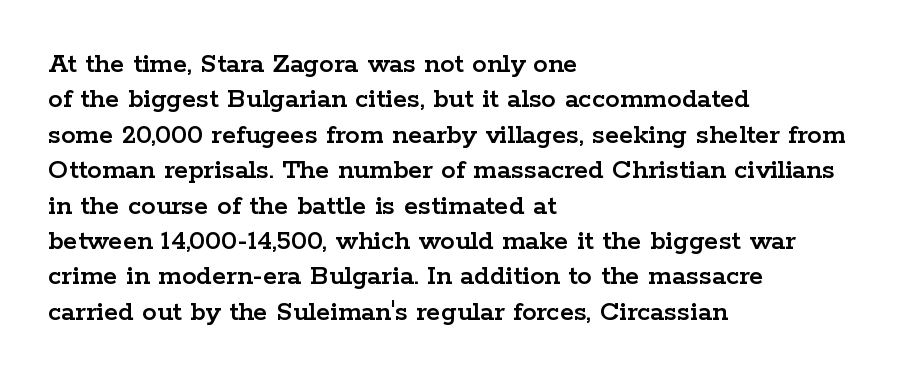
The ragged edge is on the right, which tells us the setting is flush left. The face used here is rendered with its standard letterfit. The zone under the glyphs is completely vacant. Note the varied advance widths — an 'i' is clearly narrower than an 'm'.
